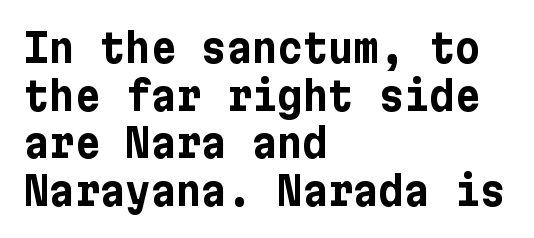
The image shows 39 px bold sans-serif type, upright; set left-aligned, line spacing 1.22x, normal letter spacing, not underlined; low stroke contrast and a medium x-height.
